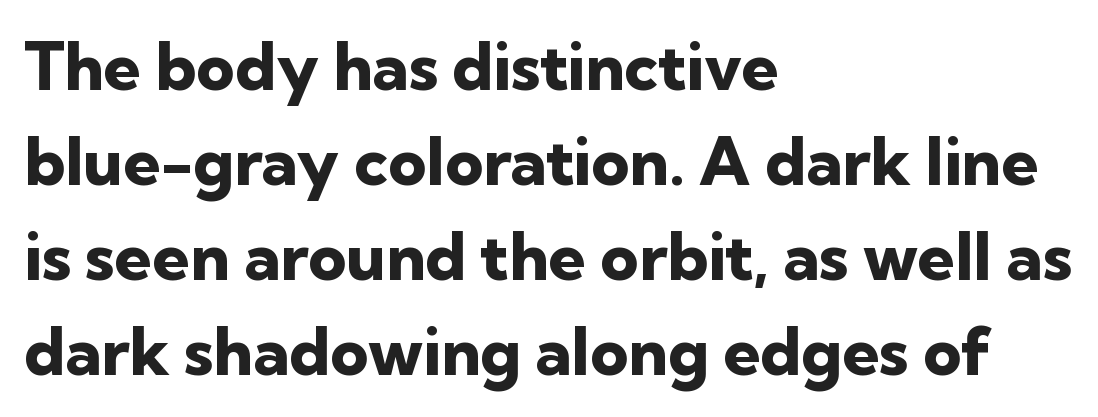
Compared with typical paragraphs, the rows here are spaced about the same. Is this a fixed-width face? No — the glyphs have proportional, varying widths. Beneath every word, the page is bare. How heavy is the stroke? Heavy — this is a bold. Tall strokes in this sample are plumb rather than angled.
